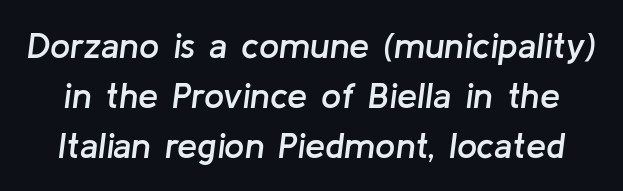
The image shows 36 px semibold type, italic (leaning right); set normal line spacing (1.39x), normal letter spacing, not underlined; low stroke contrast and a medium x-height.
